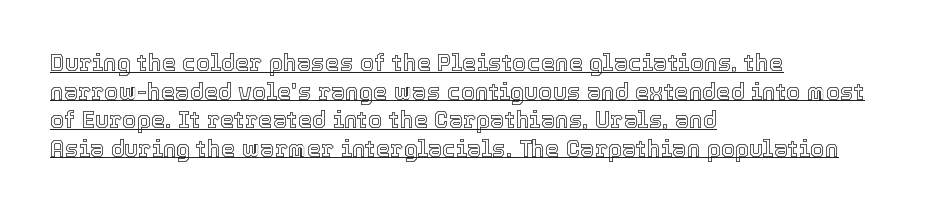
The image shows 23 px text type, upright; set left-aligned, line spacing 1.24x, normal letter spacing, underlined.
